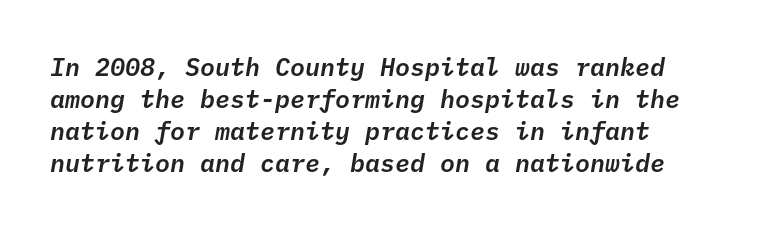
{"italic": "yes", "lean": "right", "slant_degrees": 10, "underline": "no", "align": "left", "line_spacing": "normal", "line_spacing_ratio": 1.28, "letter_spacing": "normal", "letter_spacing_em": 0.0, "glyph_px": 25}
